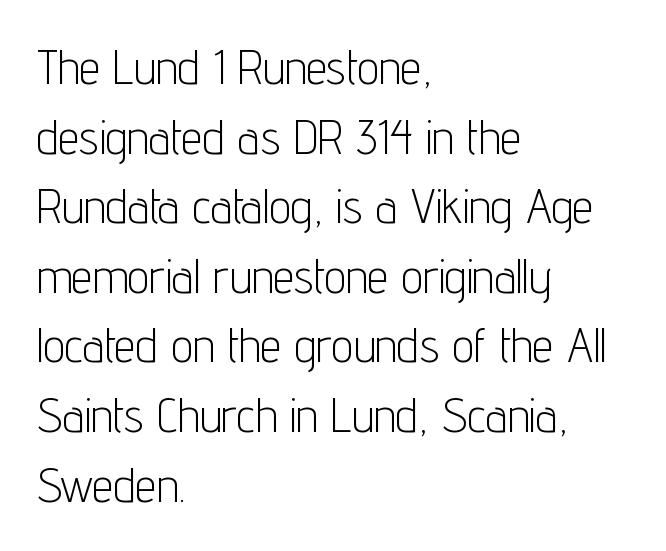
No extra ink here — the face is not bold. Honestly, there is no underline to notice here at all. Character widths vary here, with narrow letters taking less room than wide ones. Leading matches the norm, producing a regular column.
